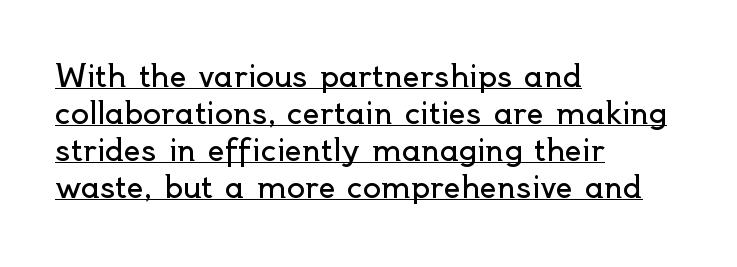
Q: Is the text bold? A: No.
Q: Is the text italic (slanted)? A: No, it is upright.
Q: Is the typeface a serif or a sans-serif typeface? A: Sans-serif.
Q: Is the text underlined? A: Yes.
Q: How is the paragraph aligned? A: Left-aligned.
Q: Is the spacing between letters normal or unusually wide? A: Normal.
Q: Width (condensed, normal, or wide)? A: Normal.
Q: x-height? A: Small.
Q: Monospaced? A: No.
